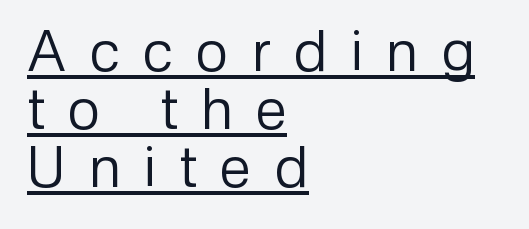
The image shows 57 px regular-weight sans-serif type, upright; set left-aligned, tight line spacing (1.02x), unusually wide letter spacing (+0.41 em), underlined; low stroke contrast and a medium x-height.
